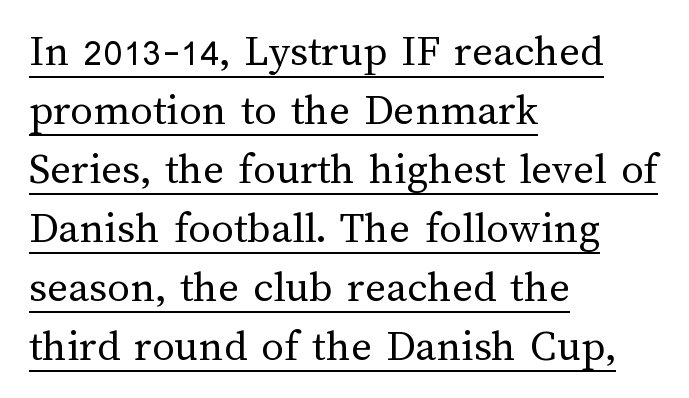
Q: Is the text bold? A: No.
Q: Is the text italic (slanted)? A: No, it is upright.
Q: Is the text underlined? A: Yes.
Q: How is the paragraph aligned? A: Left-aligned.
Q: Is the spacing between letters normal or unusually wide? A: Normal.
Q: Is the spacing between lines tight, normal or loose? A: Normal.
Q: Width (condensed, normal, or wide)? A: Normal.
Q: Stroke contrast? A: Medium.
Q: x-height? A: Medium.
Q: Monospaced? A: No.
